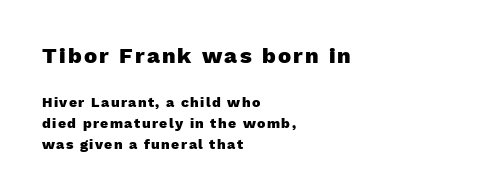
{"italic": "no", "bold": "yes", "underline": "no", "align": "left", "line_spacing": "normal", "line_spacing_ratio": 1.51, "larger_block": "first", "size_ratio": 1.57, "glyph_px": 22}
